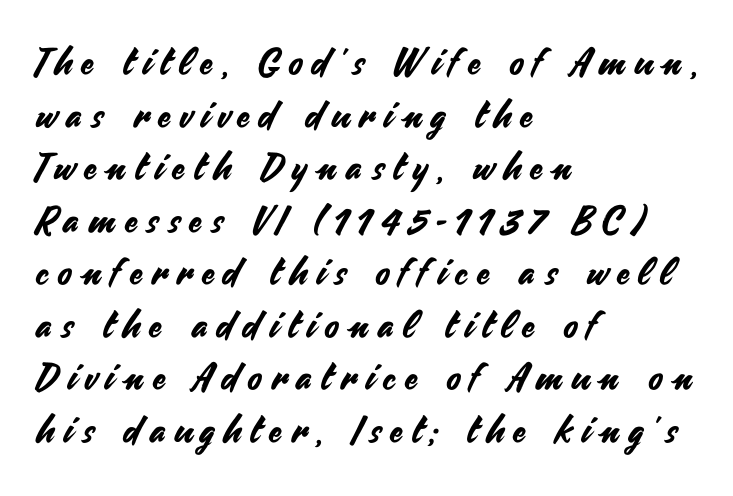
Q: Is the text italic (slanted)? A: Yes.
Q: Is the typeface a serif or a sans-serif typeface? A: Sans-serif.
Q: Is the text underlined? A: No.
Q: How is the paragraph aligned? A: Left-aligned.
Q: Is the spacing between letters normal or unusually wide? A: Unusually wide.
Q: Is the spacing between lines tight, normal or loose? A: Normal.
Q: Width (condensed, normal, or wide)? A: Normal.
Q: Stroke contrast? A: Medium.
Q: x-height? A: Small.
Q: Monospaced? A: No.
